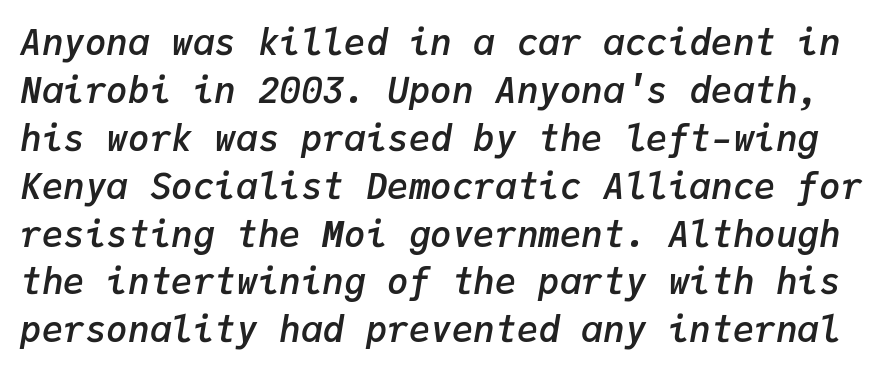
The image shows 36 px semibold type, italic (leaning right), monospaced; set normal line spacing (1.33x), normal letter spacing, not underlined; low stroke contrast and a medium x-height.
